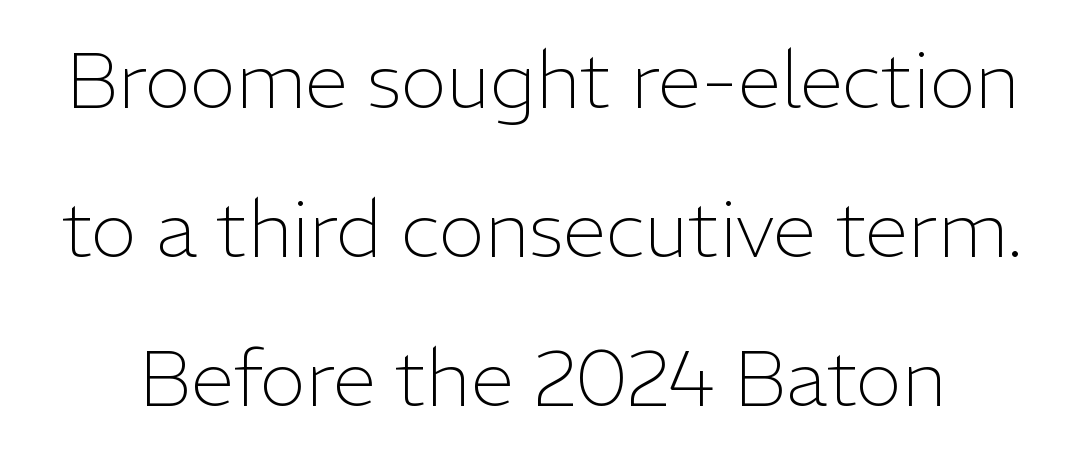
The image shows 78 px light sans-serif type, upright; set loose line spacing (1.91x), normal letter spacing, not underlined; low stroke contrast and a medium x-height.
